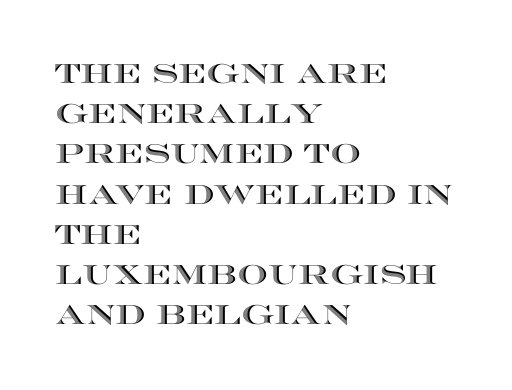
The image shows 27 px text type, upright; set left-aligned, normal line spacing (1.49x), normal letter spacing, not underlined.
